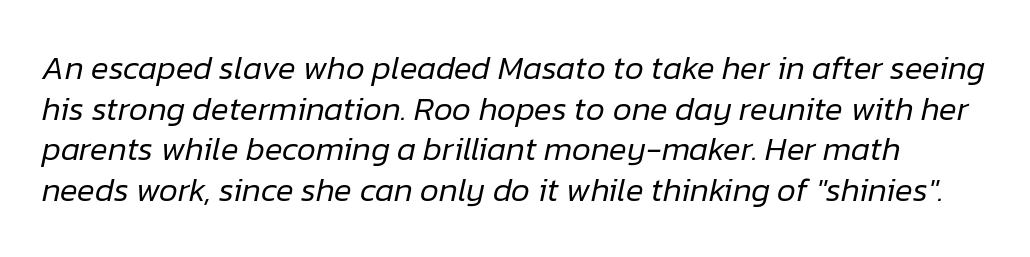
The image shows 33 px regular-weight type, italic (leaning right); set line spacing 1.23x, normal letter spacing, not underlined; low stroke contrast and a medium x-height.
